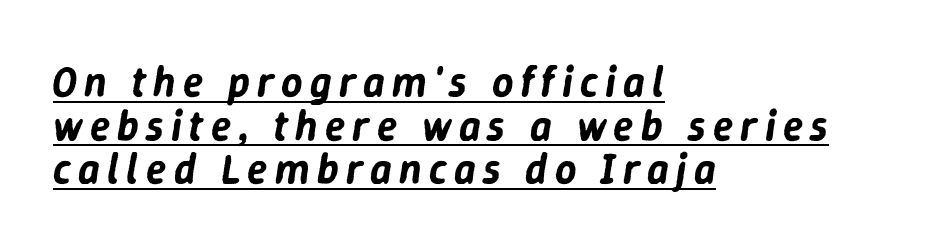
How would I describe the line gaps? Narrow and economical. Somebody hit Ctrl+U on this one — the words are underlined. The glyphs look as if they've been sheared to an angle. Proportional: the letters do not fall into vertical columns. Which margin do the lines hug? The left one — the right edge is uneven.
